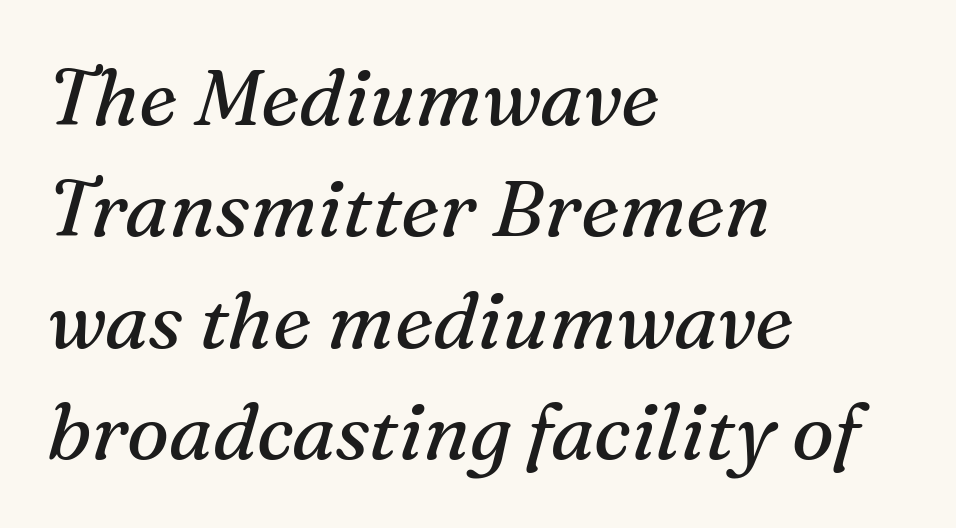
The image shows 79 px regular-weight serif type, italic (leaning right); set left-aligned, normal line spacing (1.41x), normal letter spacing, not underlined; medium stroke contrast and a medium x-height.
